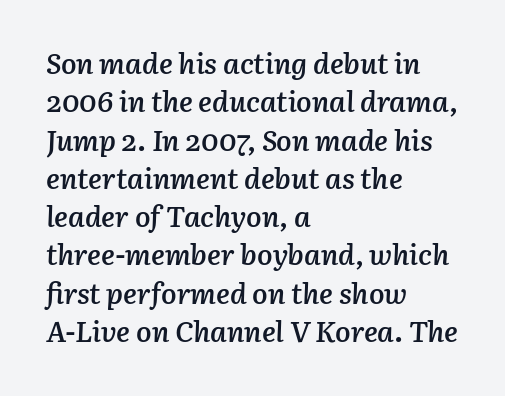
Q: Is the text bold? A: Semi-bold.
Q: Is the text italic (slanted)? A: Yes, it leans right by about 3 degrees.
Q: Is the text underlined? A: No.
Q: How is the paragraph aligned? A: Left-aligned.
Q: Is the spacing between letters normal or unusually wide? A: Normal.
Q: Is the spacing between lines tight, normal or loose? A: Normal.
Q: Width (condensed, normal, or wide)? A: Normal.
Q: Stroke contrast? A: Low.
Q: x-height? A: Medium.
Q: Monospaced? A: No.
